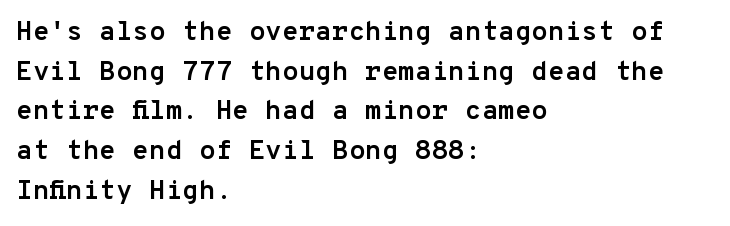
The image shows 27 px bold type, upright; set left-aligned, normal line spacing (1.47x), normal letter spacing, not underlined.
